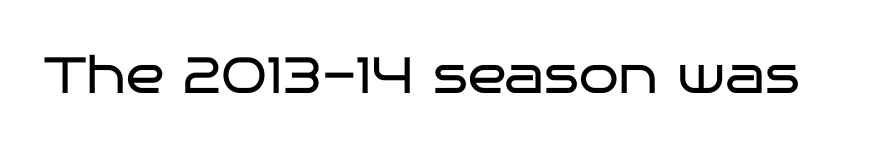
Q: Is the text bold? A: No.
Q: Is the text italic (slanted)? A: No, it is upright.
Q: Is the typeface a serif or a sans-serif typeface? A: Sans-serif.
Q: Is the text underlined? A: No.
Q: Is the spacing between letters normal or unusually wide? A: Normal.
Q: Width (condensed, normal, or wide)? A: Wide.
Q: Stroke contrast? A: Low.
Q: x-height? A: Large.
Q: Monospaced? A: No.
